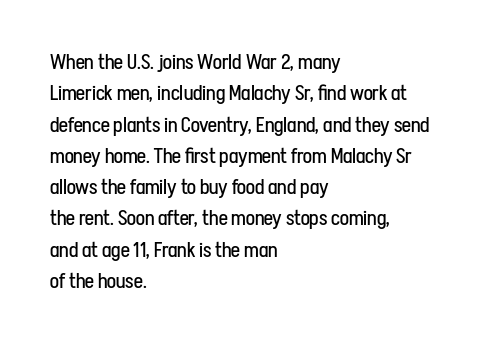
{"italic": "no", "bold": "no", "underline": "no", "align": "left", "line_spacing": "normal", "line_spacing_ratio": 1.49, "letter_spacing": "normal", "letter_spacing_em": 0.0, "glyph_px": 21}
